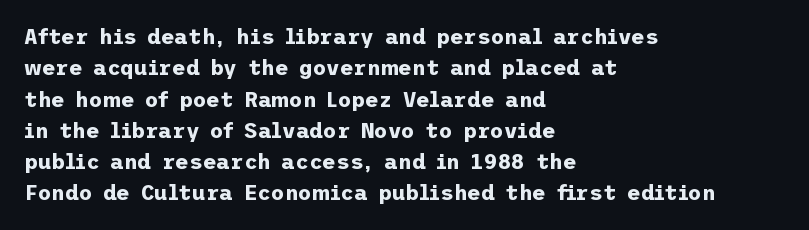
The passage shown is emphatically bold. The specimen reads as upright at a glance. Alignment: flush left. What stands out about the letter spacing? Nothing — it is the standard amount. The block of text has a typical density, with ordinary space between rows. The words here are not underlined.
